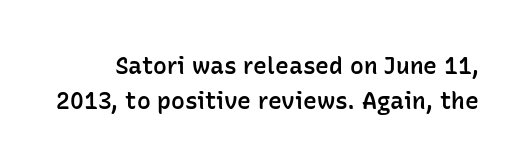
The image shows 23 px text type, upright; set normal line spacing (1.54x), normal letter spacing, not underlined.
